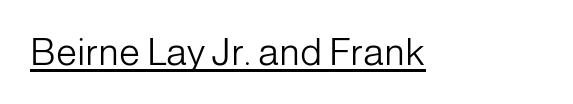
Rendered with straight, roman letterforms. Caption: face not bold, strokes unweighted. Somebody hit Ctrl+U on this one — the words are underlined. This sample uses plain, unmodified letter spacing. The face used here is proportionally spaced, like ordinary book or web type. The text was rendered using a sans face with plain stroke endings.
